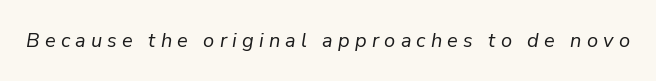
{"italic": "yes", "lean": "right", "slant_degrees": 9, "bold": "no", "underline": "no", "letter_spacing": "wide", "letter_spacing_em": 0.26, "glyph_px": 20}
